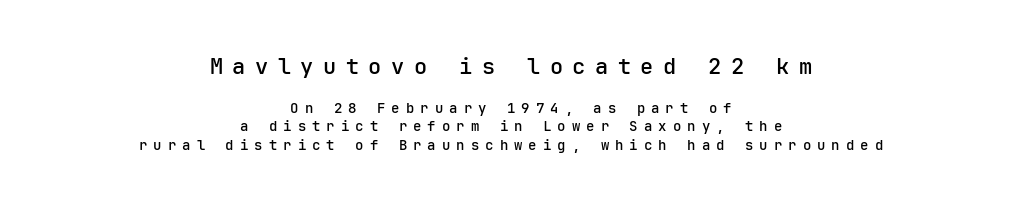
Lines of text with bare space underneath. Italic: no, the glyphs are upright roman. The rag falls on both sides of this text block equally. I'd describe the lettering as semibold — firm but not a full bold.
